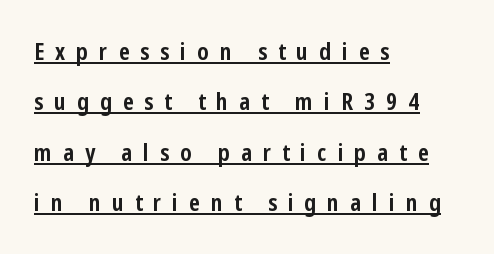
Every word sits above its own underline. A typesetter would mark this as roman, not italic. Notice how the passage keeps a crisp vertical edge on the left only. Horizontal bands of white between lines are thick stripes. These words are printed bold, with thick strokes throughout. Spacing between characters has been opened up far beyond the box default.
